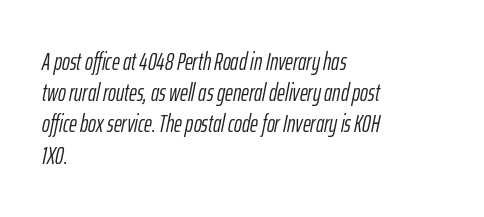
Q: Is the text bold? A: No.
Q: Is the text italic (slanted)? A: Yes, it leans right by about 12 degrees.
Q: Is the text underlined? A: No.
Q: How is the paragraph aligned? A: Left-aligned.
Q: Is the spacing between letters normal or unusually wide? A: Normal.
Q: Is the spacing between lines tight, normal or loose? A: Normal.
